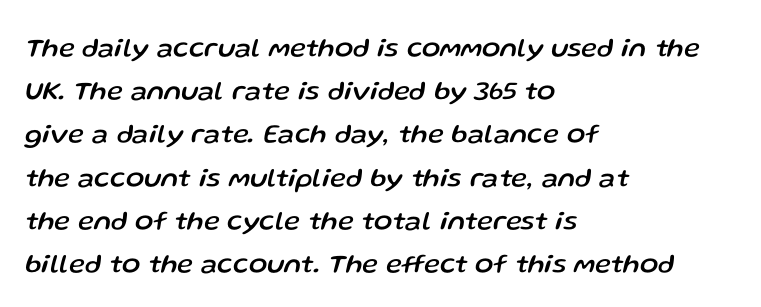
Q: Is the text italic (slanted)? A: Yes, it leans right by about 13 degrees.
Q: Is the text underlined? A: No.
Q: How is the paragraph aligned? A: Left-aligned.
Q: Is the spacing between letters normal or unusually wide? A: Normal.
Q: Is the spacing between lines tight, normal or loose? A: Normal.
